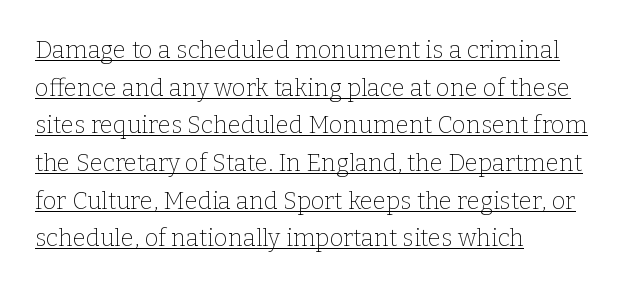
The image shows 24 px text type, upright; set left-aligned, normal line spacing (1.57x), normal letter spacing, underlined.
